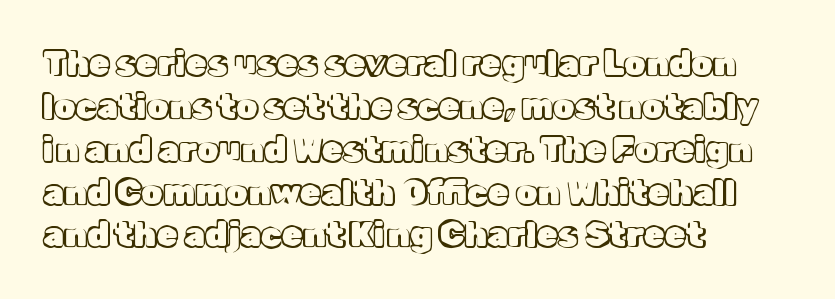
Q: Is the text italic (slanted)? A: No, it is upright.
Q: Is the text underlined? A: No.
Q: How is the paragraph aligned? A: Left-aligned.
Q: Is the spacing between letters normal or unusually wide? A: Normal.
Q: Is the spacing between lines tight, normal or loose? A: Normal.
Q: Width (condensed, normal, or wide)? A: Normal.
Q: x-height? A: Medium.
Q: Monospaced? A: No.
